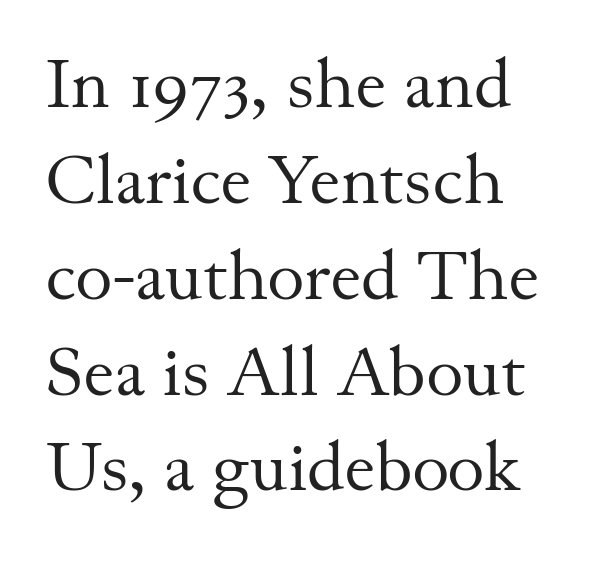
The image shows 71 px regular-weight serif type, upright; set left-aligned, normal line spacing (1.35x), normal letter spacing, not underlined; medium stroke contrast and a small x-height.
